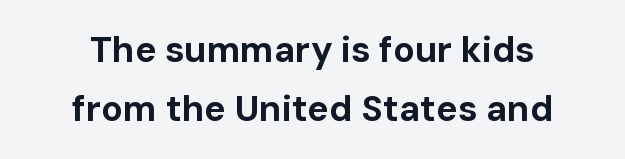
{"serif": "no", "italic": "no", "bold": "yes", "weight": "bold", "width": "normal", "stroke_contrast": "low", "x_height": "medium", "monospaced": "no", "underline": "no", "align": "center", "line_spacing": "normal", "line_spacing_ratio": 1.63, "letter_spacing": "normal", "letter_spacing_em": 0.0, "glyph_px": 36}
